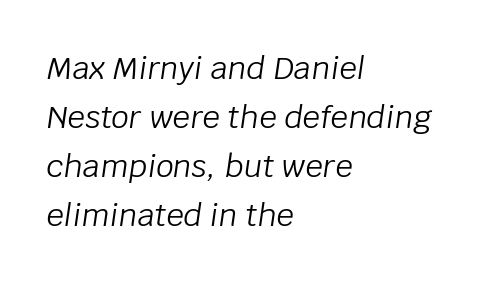
Q: Is the text bold? A: No.
Q: Is the text italic (slanted)? A: Yes, it leans right by about 8 degrees.
Q: Is the text underlined? A: No.
Q: How is the paragraph aligned? A: Left-aligned.
Q: Is the spacing between letters normal or unusually wide? A: Normal.
Q: Is the spacing between lines tight, normal or loose? A: Normal.
Q: Width (condensed, normal, or wide)? A: Normal.
Q: Stroke contrast? A: Low.
Q: x-height? A: Large.
Q: Monospaced? A: No.
